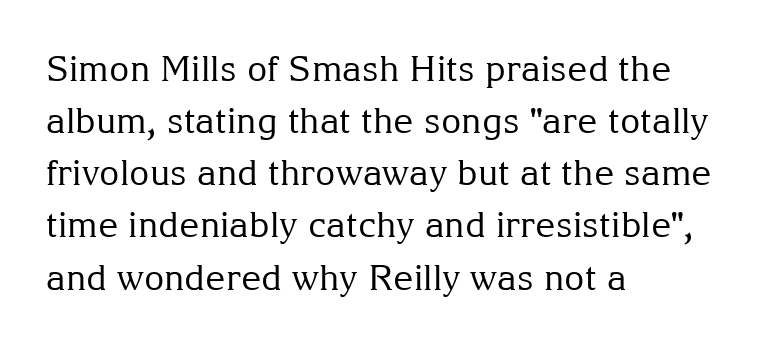
{"serif": "yes", "italic": "no", "bold": "no", "weight": "regular", "width": "normal", "stroke_contrast": "medium", "x_height": "medium", "monospaced": "no", "underline": "no", "align": "left", "line_spacing": "normal", "line_spacing_ratio": 1.49, "letter_spacing": "normal", "letter_spacing_em": 0.0, "glyph_px": 35}
